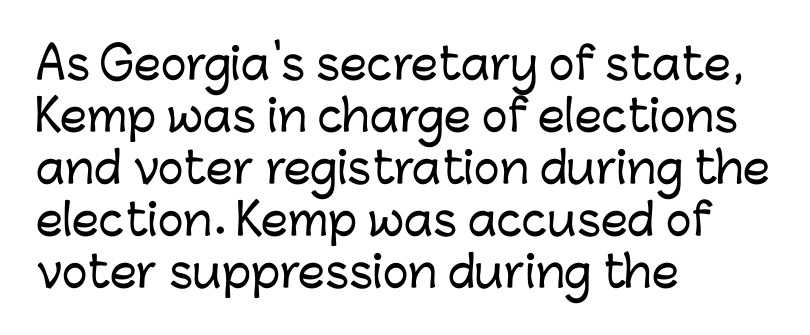
{"serif": "no", "italic": "no", "width": "normal", "stroke_contrast": "low", "x_height": "medium", "monospaced": "no", "underline": "no", "align": "left", "line_spacing_ratio": 1.21, "letter_spacing": "normal", "letter_spacing_em": 0.0, "glyph_px": 43}
